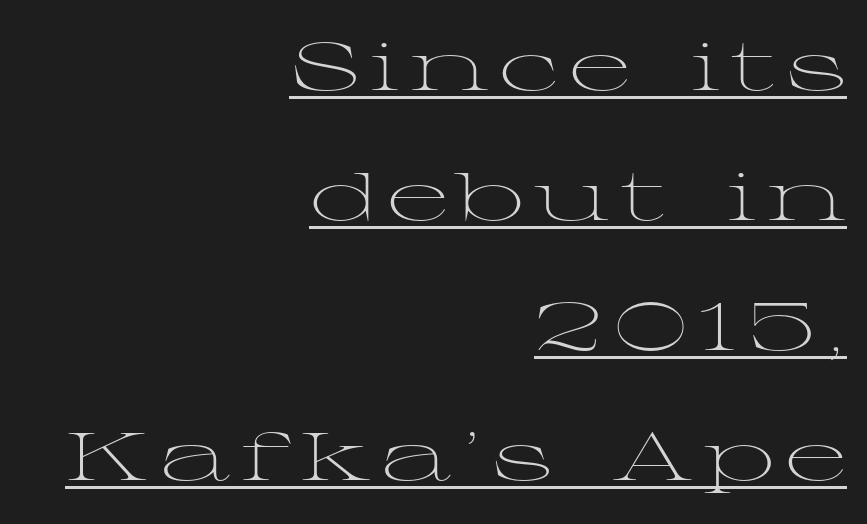
The image shows 67 px light, wide serif type, upright; set right-aligned, loose line spacing (1.94x), underlined; medium stroke contrast and a medium x-height.
